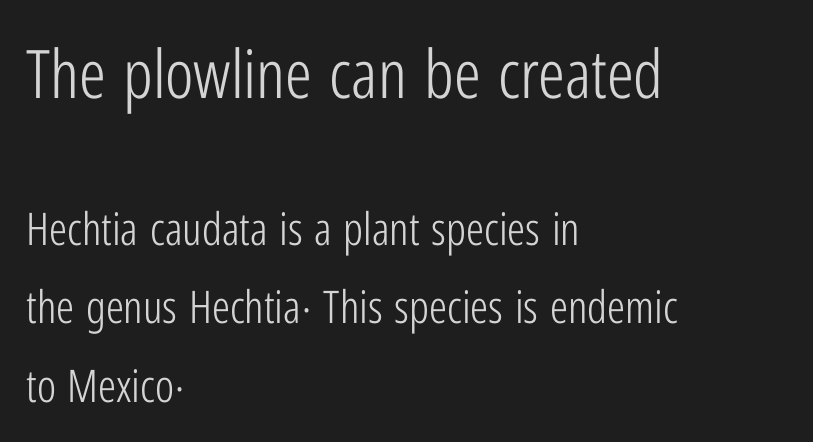
Lines of text with bare space underneath. No italicization has been applied; the sample stays upright. Look at the tracking — it's just the regular setting, nothing added. Weight: in the light-to-regular range. The face used here is proportionally spaced, like ordinary book or web type. Which of the two is more prominent by size? The first, at the top.
